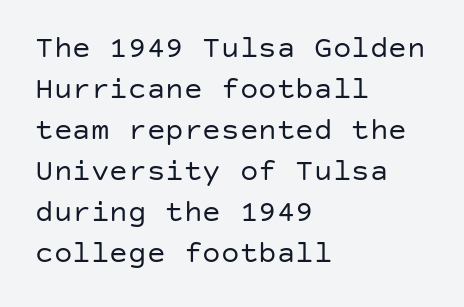
Honestly, the row spacing looks completely unremarkable. Unlike italic type, these characters show no tilt at all. A typesetter would label this face a sans. Students, note that the glyphs here touch the page at normal intervals.
